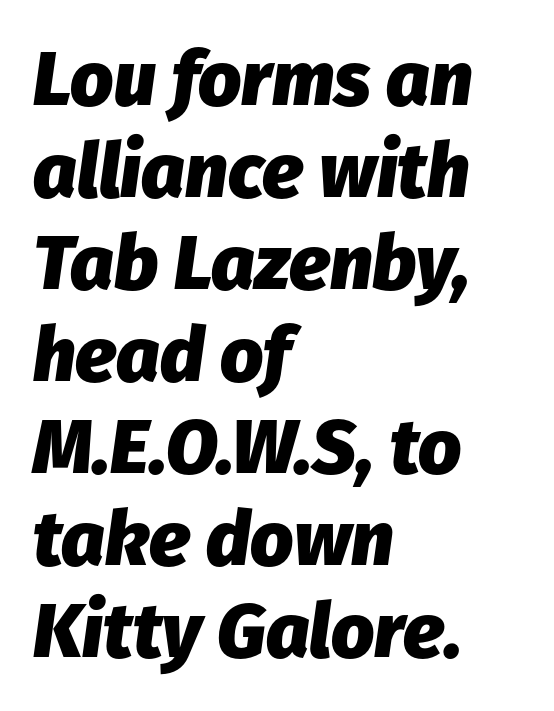
These lines keep a tight, regular rhythm from letter to letter. Every letter is thick-stroked: bold, no question. If you drew a line through each stem, it would be angled. The text block is weighted toward the left margin, trailing off unevenly rightward. Looks like regular typesetting: each glyph gets only the width it needs.
